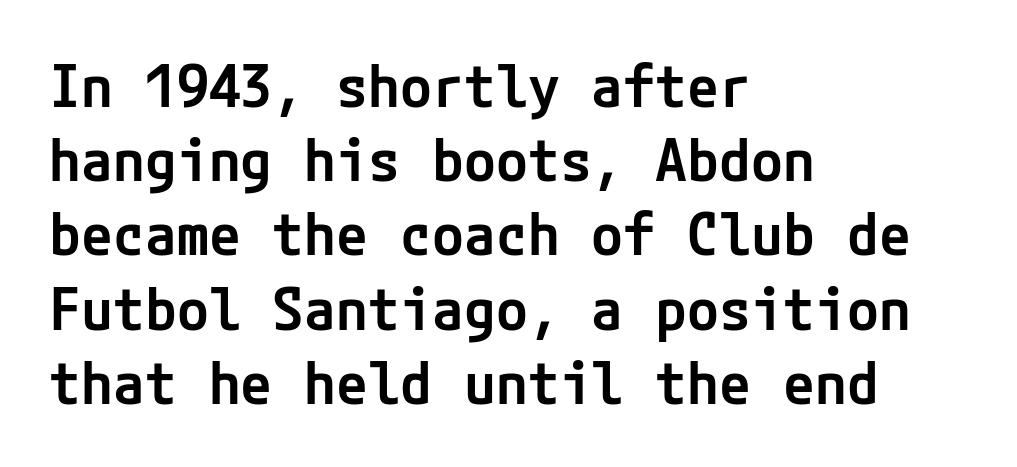
Q: Is the text bold? A: Semi-bold.
Q: Is the text italic (slanted)? A: No, it is upright.
Q: Is the typeface a serif or a sans-serif typeface? A: Sans-serif.
Q: Is the text underlined? A: No.
Q: How is the paragraph aligned? A: Left-aligned.
Q: Is the spacing between letters normal or unusually wide? A: Normal.
Q: Is the spacing between lines tight, normal or loose? A: Normal.
Q: Width (condensed, normal, or wide)? A: Normal.
Q: Stroke contrast? A: Low.
Q: x-height? A: Medium.
